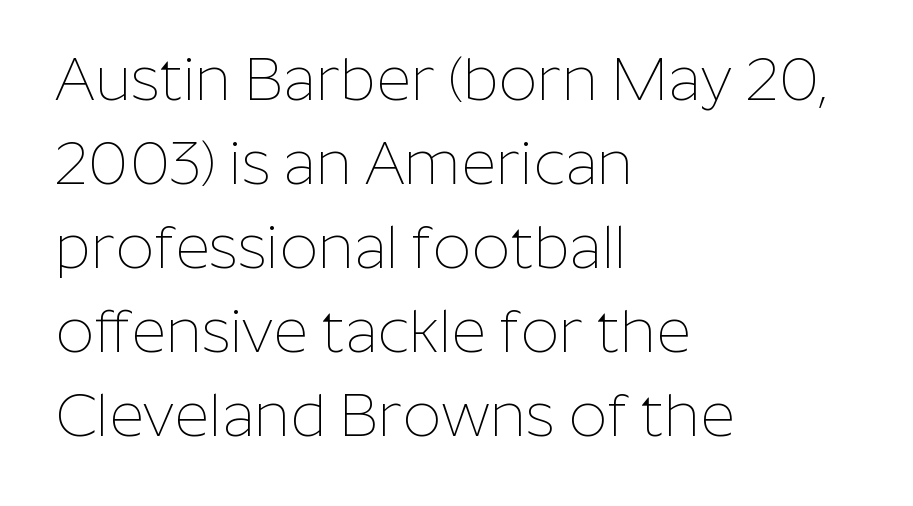
Q: Is the text bold? A: No.
Q: Is the text italic (slanted)? A: No, it is upright.
Q: Is the typeface a serif or a sans-serif typeface? A: Sans-serif.
Q: Is the text underlined? A: No.
Q: How is the paragraph aligned? A: Left-aligned.
Q: Is the spacing between letters normal or unusually wide? A: Normal.
Q: Is the spacing between lines tight, normal or loose? A: Normal.
Q: Width (condensed, normal, or wide)? A: Normal.
Q: Stroke contrast? A: Low.
Q: x-height? A: Medium.
Q: Monospaced? A: No.
